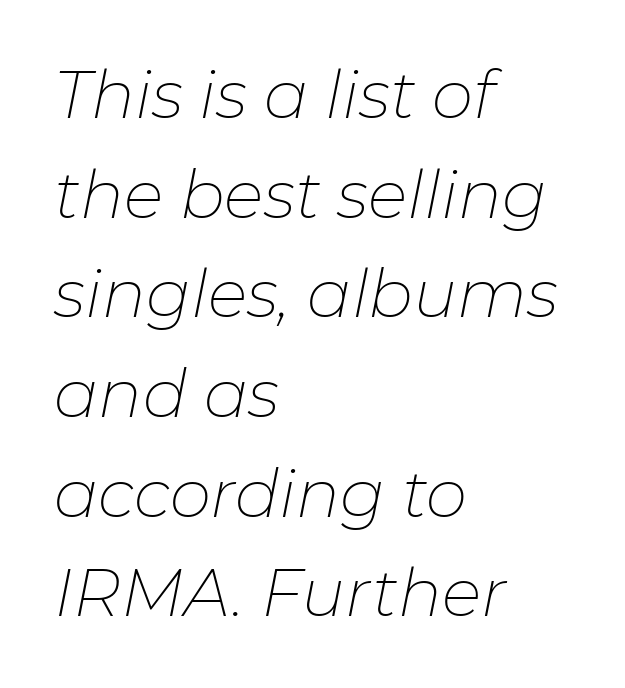
Q: Is the text bold? A: No.
Q: Is the text italic (slanted)? A: Yes, it leans right by about 11 degrees.
Q: Is the text underlined? A: No.
Q: How is the paragraph aligned? A: Left-aligned.
Q: Is the spacing between letters normal or unusually wide? A: Normal.
Q: Is the spacing between lines tight, normal or loose? A: Normal.
Q: Width (condensed, normal, or wide)? A: Normal.
Q: Stroke contrast? A: Low.
Q: x-height? A: Medium.
Q: Monospaced? A: No.
